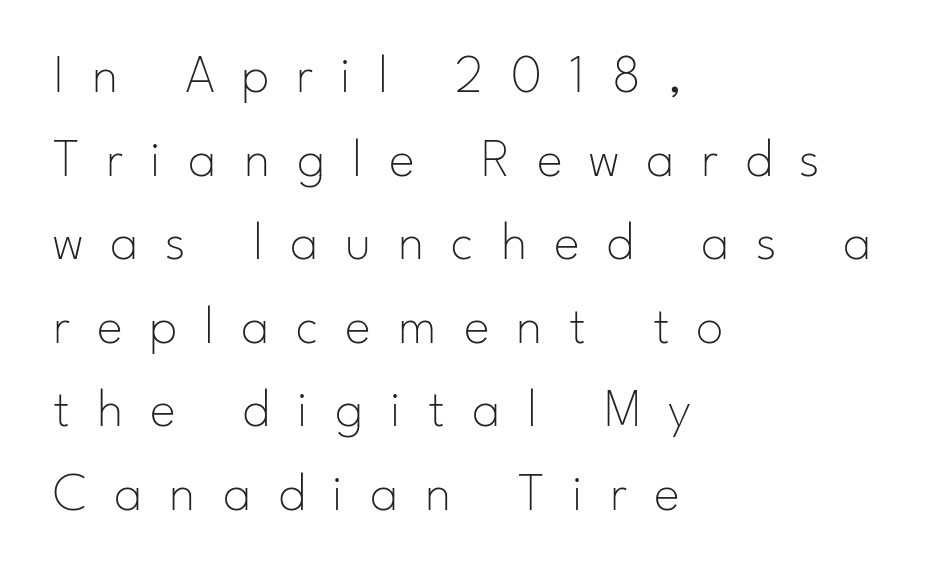
Q: Is the text bold? A: No.
Q: Is the text italic (slanted)? A: No, it is upright.
Q: Is the typeface a serif or a sans-serif typeface? A: Sans-serif.
Q: Is the text underlined? A: No.
Q: How is the paragraph aligned? A: Left-aligned.
Q: Is the spacing between letters normal or unusually wide? A: Unusually wide.
Q: Is the spacing between lines tight, normal or loose? A: Normal.
Q: Width (condensed, normal, or wide)? A: Normal.
Q: Stroke contrast? A: Low.
Q: x-height? A: Small.
Q: Monospaced? A: No.
